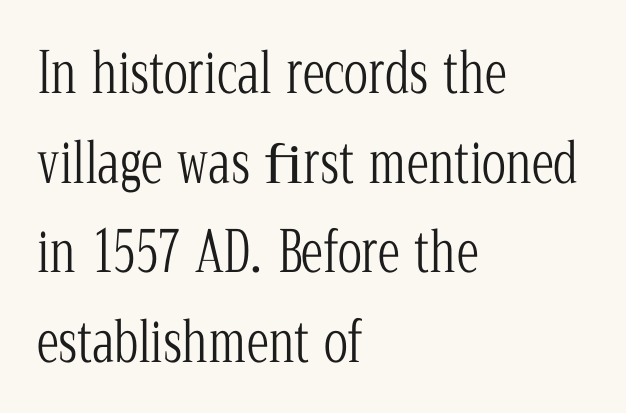
Q: Is the text bold? A: No.
Q: Is the text italic (slanted)? A: No, it is upright.
Q: Is the typeface a serif or a sans-serif typeface? A: Serif.
Q: Is the text underlined? A: No.
Q: How is the paragraph aligned? A: Left-aligned.
Q: Is the spacing between letters normal or unusually wide? A: Normal.
Q: Is the spacing between lines tight, normal or loose? A: Normal.
Q: Width (condensed, normal, or wide)? A: Condensed.
Q: Stroke contrast? A: Low.
Q: x-height? A: Medium.
Q: Monospaced? A: No.
